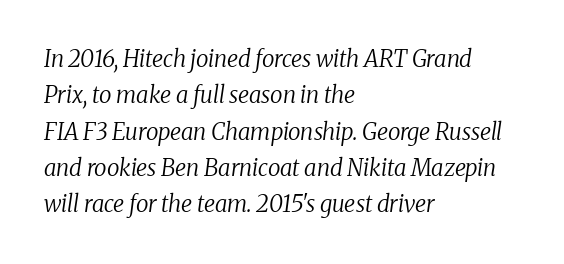
Spacing between characters is what you'd get straight out of the box. Leading matches the norm, producing a regular column. The glyphs look as if they've been sheared to an angle. The baseline area is clear.
